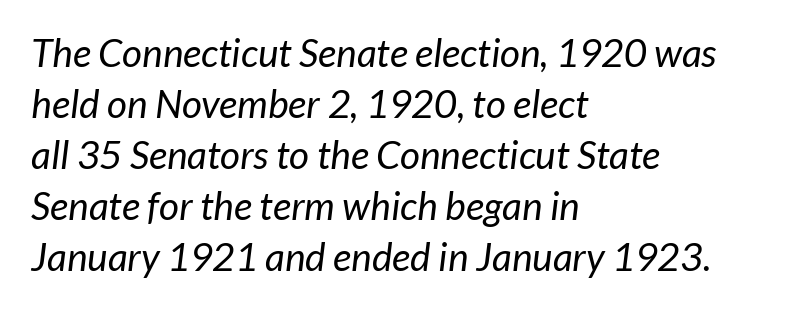
The area under the type is left untouched. Proportional: the letters do not fall into vertical columns. Words appear dense and cohesive because spacing is normal. Honestly, the row spacing looks completely unremarkable.
